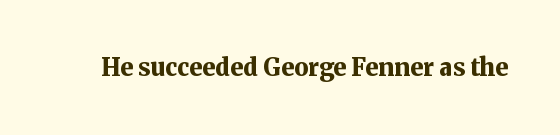
{"italic": "no", "bold": "yes", "underline": "no", "letter_spacing": "normal", "letter_spacing_em": 0.0, "glyph_px": 24}
